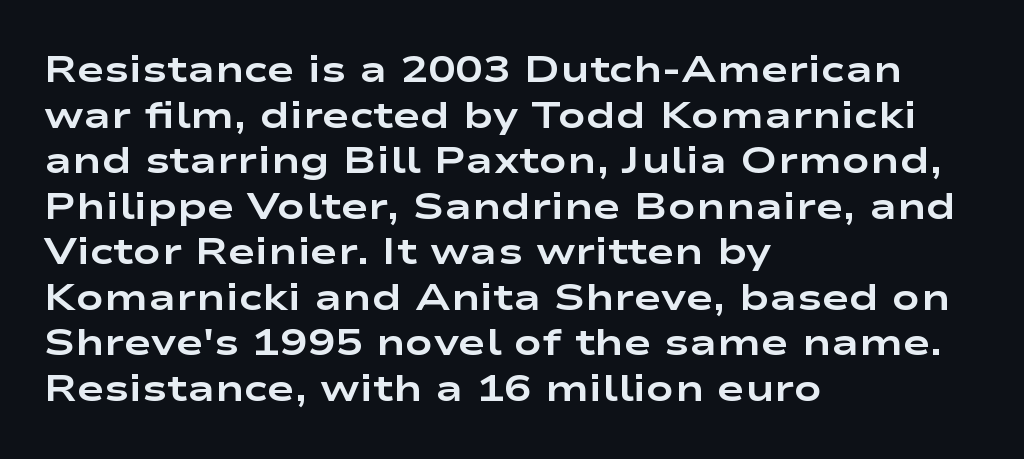
The image shows 37 px bold, wide sans-serif type, upright; set left-aligned, line spacing 1.23x, normal letter spacing, not underlined; low stroke contrast and a medium x-height.
